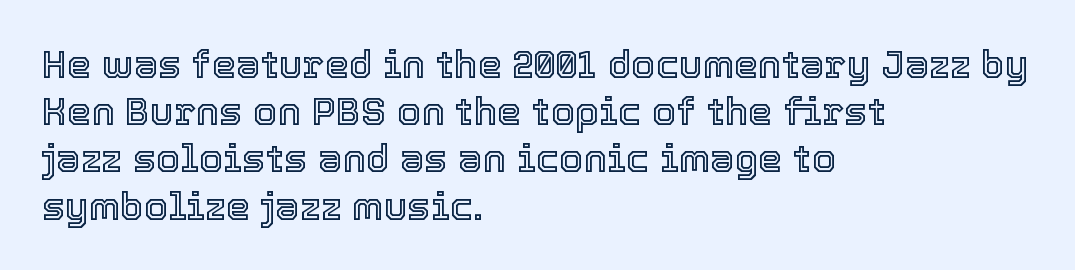
The image shows 39 px text type, upright; set left-aligned, line spacing 1.21x, normal letter spacing, not underlined; a medium x-height.
